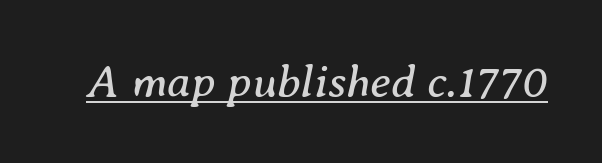
Q: Is the text bold? A: No.
Q: Is the text italic (slanted)? A: Yes, it leans right by about 8 degrees.
Q: Is the typeface a serif or a sans-serif typeface? A: Serif.
Q: Is the text underlined? A: Yes.
Q: Is the spacing between letters normal or unusually wide? A: Normal.
Q: Width (condensed, normal, or wide)? A: Normal.
Q: Stroke contrast? A: Medium.
Q: x-height? A: Medium.
Q: Monospaced? A: No.
